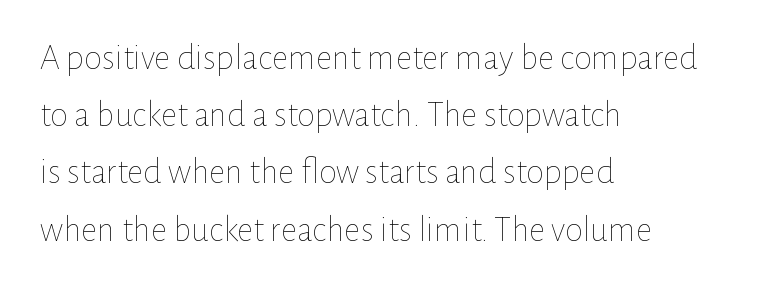
Each line starts at the same left margin while the right side varies. A typesetter would mark this as roman, not italic. Stem width sits at or under what a default text font uses. Compared with typical body copy, the letter spacing here is the same.
